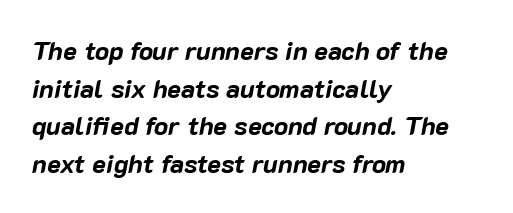
These lines were composed using italics. Is there much room between lines? A standard amount, neither cramped nor airy. The glyphs have the mass of a bold cut. Inter-character spacing is left at the font's built-in metrics. The paragraph has a hard left edge and a soft right edge.
